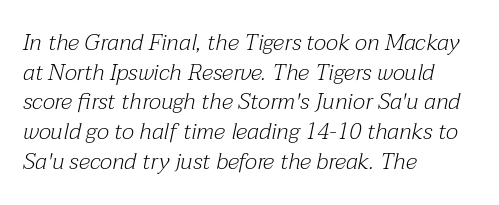
{"italic": "yes", "lean": "right", "slant_degrees": 12, "bold": "no", "underline": "no", "align": "left", "line_spacing": "normal", "line_spacing_ratio": 1.29, "letter_spacing": "normal", "letter_spacing_em": 0.0, "glyph_px": 23}
